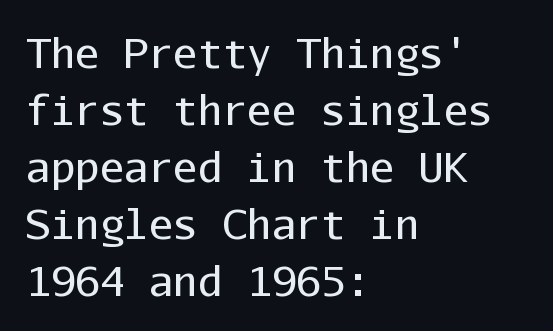
{"serif": "no", "italic": "no", "bold": "no", "weight": "regular", "width": "normal", "stroke_contrast": "low", "x_height": "medium", "monospaced": "yes", "underline": "no", "align": "left", "line_spacing": "normal", "line_spacing_ratio": 1.39, "letter_spacing": "normal", "letter_spacing_em": 0.0, "glyph_px": 41}
